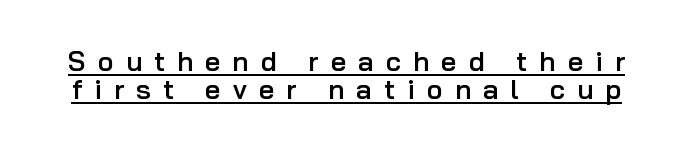
{"italic": "no", "bold": "semi", "underline": "yes", "line_spacing": "tight", "line_spacing_ratio": 1.04, "letter_spacing": "wide", "letter_spacing_em": 0.45, "glyph_px": 27}
